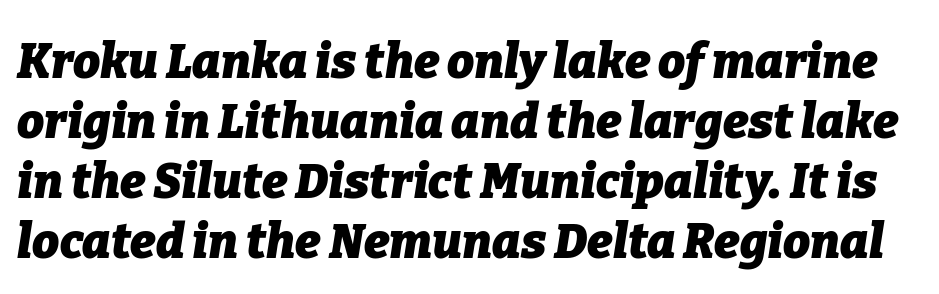
Looks like regular typesetting: each glyph gets only the width it needs. Glyph-to-glyph distance matches everyday printed text. The leading is moderate, giving the passage an even texture. Weight: bold. The font's italic variant was chosen for this text. The specimen omits any rule beneath the text block's lines.
